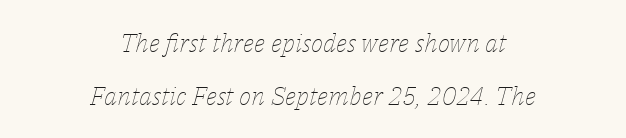
The image shows 26 px text type, italic (leaning right); set centered, loose line spacing (2.02x), normal letter spacing, not underlined.
